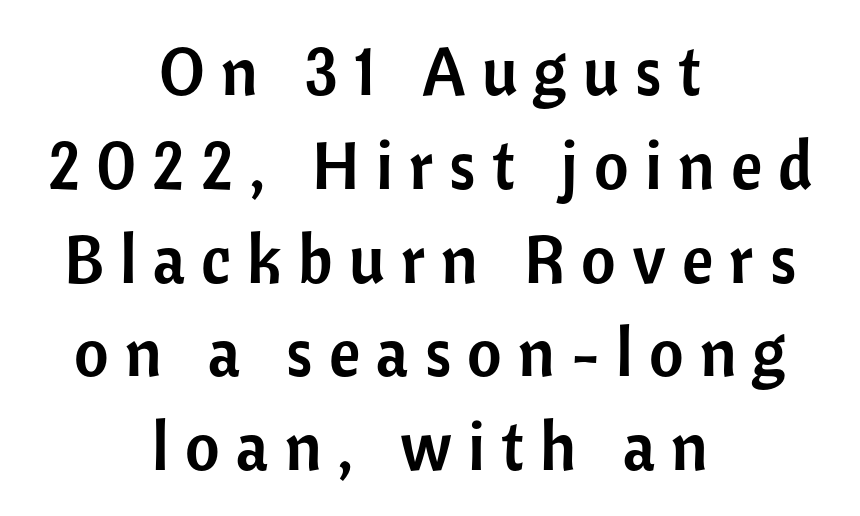
Q: Is the text italic (slanted)? A: No, it is upright.
Q: Is the typeface a serif or a sans-serif typeface? A: Sans-serif.
Q: Is the text underlined? A: No.
Q: How is the paragraph aligned? A: Centered.
Q: Is the spacing between letters normal or unusually wide? A: Unusually wide.
Q: Is the spacing between lines tight, normal or loose? A: Normal.
Q: Width (condensed, normal, or wide)? A: Normal.
Q: Stroke contrast? A: Low.
Q: x-height? A: Medium.
Q: Monospaced? A: No.
